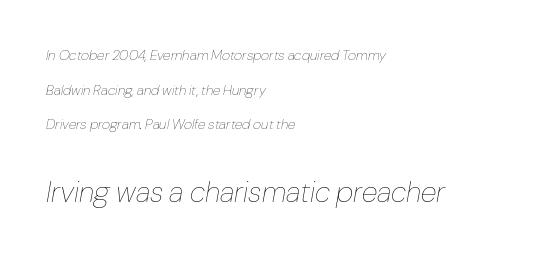
{"italic": "yes", "lean": "right", "slant_degrees": 10, "bold": "no", "weight": "thin", "width": "normal", "stroke_contrast": "low", "x_height": "medium", "monospaced": "no", "underline": "no", "align": "left", "line_spacing": "loose", "line_spacing_ratio": 2.48, "letter_spacing": "normal", "letter_spacing_em": 0.0, "larger_block": "second", "size_ratio": 2.07, "glyph_px": 29}
